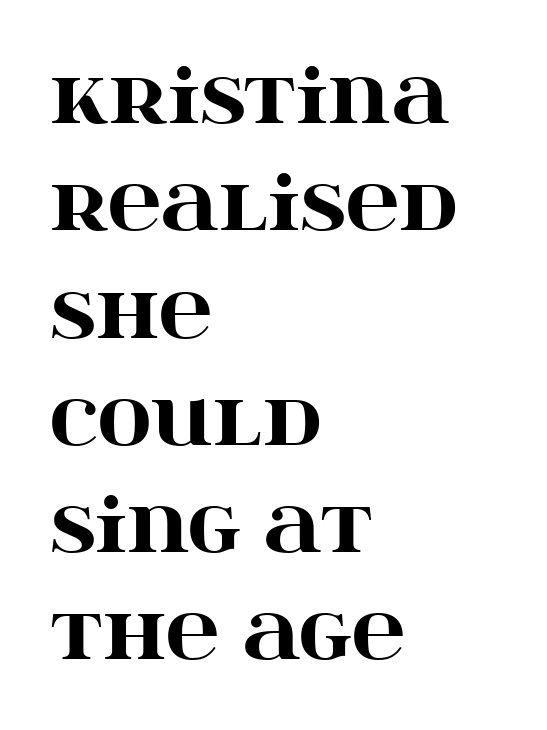
Interline gaps are of average width in this sample. Thick stems and heavy bowls — unmistakably bold. Is the letter spacing exaggerated? No — it looks like the ordinary default. The rendering anchors every line to the left-hand side. Check the space under the baseline: it is left empty.
